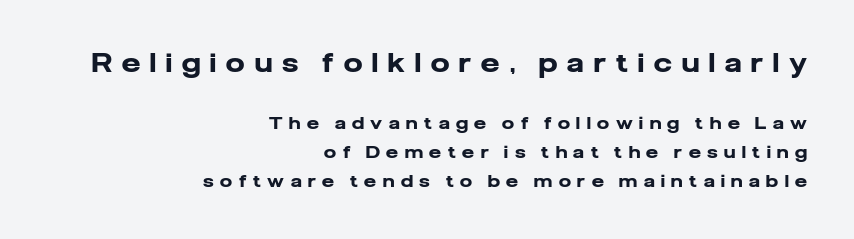
{"italic": "no", "bold": "yes", "underline": "no", "align": "right", "line_spacing_ratio": 1.72, "letter_spacing": "wide", "letter_spacing_em": 0.39, "larger_block": "first", "size_ratio": 1.53, "glyph_px": 26}
